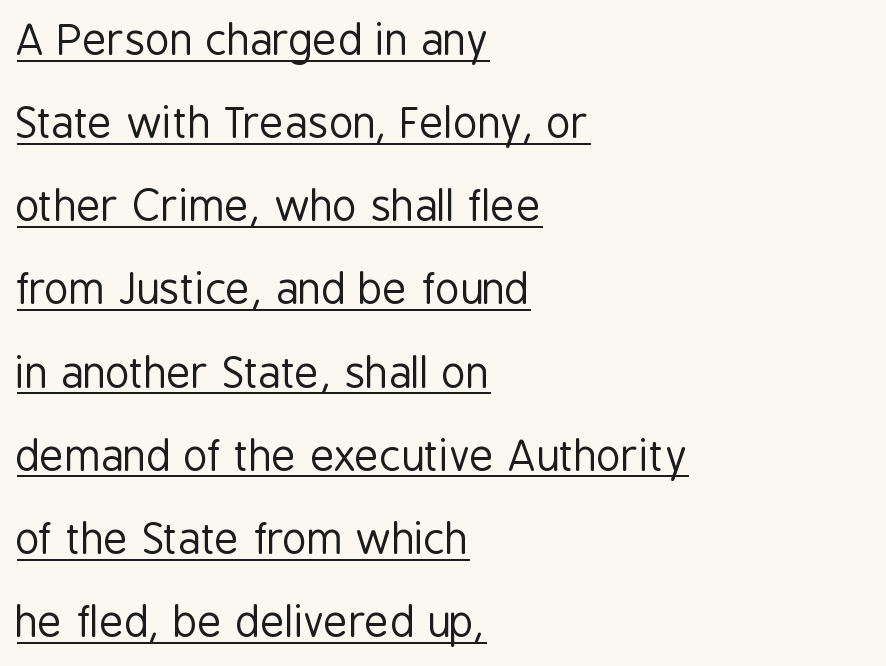
The image shows 42 px regular-weight, condensed sans-serif type, upright; set left-aligned, loose line spacing (1.98x), normal letter spacing, underlined; low stroke contrast and a medium x-height.
